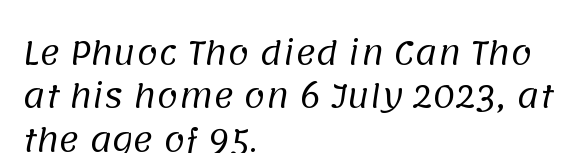
{"serif": "no", "bold": "no", "weight": "regular", "width": "normal", "stroke_contrast": "low", "x_height": "large", "monospaced": "no", "underline": "no", "align": "left", "line_spacing": "normal", "line_spacing_ratio": 1.4, "letter_spacing": "normal", "letter_spacing_em": 0.0, "glyph_px": 31}
